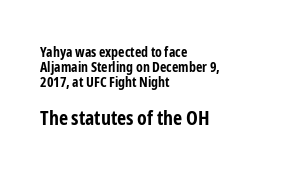
{"italic": "no", "bold": "yes", "underline": "no", "align": "left", "line_spacing": "tight", "line_spacing_ratio": 1.06, "letter_spacing": "normal", "letter_spacing_em": 0.0, "larger_block": "second", "size_ratio": 1.43, "glyph_px": 20}
